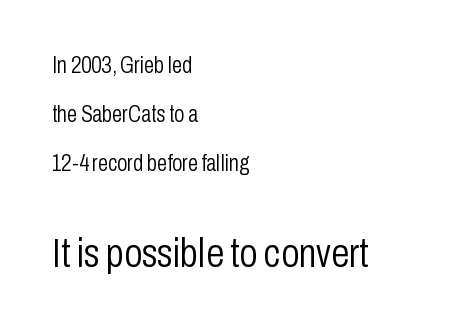
The image shows 41 px light, condensed sans-serif type, upright; set left-aligned, loose line spacing (2.12x), normal letter spacing, not underlined; the second (bottom) block is 1.78x larger; low stroke contrast and a medium x-height.
